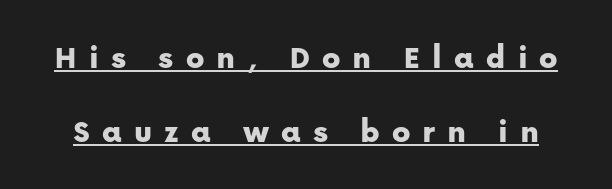
Q: Is the text italic (slanted)? A: No, it is upright.
Q: Is the typeface a serif or a sans-serif typeface? A: Sans-serif.
Q: Is the text underlined? A: Yes.
Q: Is the spacing between letters normal or unusually wide? A: Unusually wide.
Q: Is the spacing between lines tight, normal or loose? A: Loose.
Q: Width (condensed, normal, or wide)? A: Normal.
Q: Stroke contrast? A: Low.
Q: x-height? A: Medium.
Q: Monospaced? A: No.
